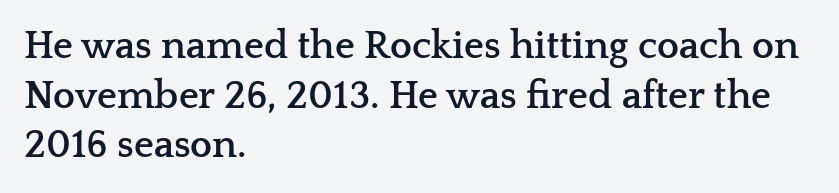
{"serif": "yes", "italic": "no", "bold": "yes", "weight": "semibold", "width": "wide", "stroke_contrast": "low", "x_height": "medium", "monospaced": "no", "underline": "no", "align": "left", "line_spacing": "normal", "line_spacing_ratio": 1.27, "letter_spacing": "normal", "letter_spacing_em": 0.0, "glyph_px": 39}
